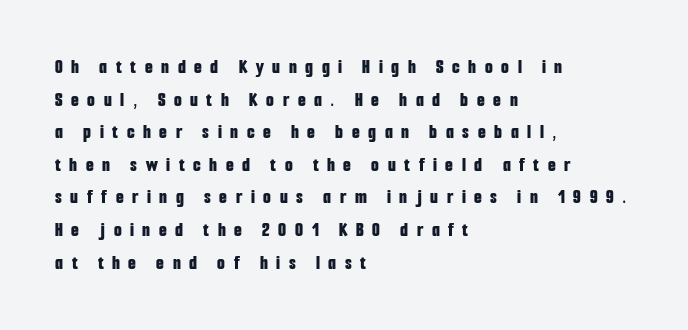
The image shows 20 px bold type, upright; set left-aligned, normal line spacing (1.63x), unusually wide letter spacing (+0.43 em), not underlined.
